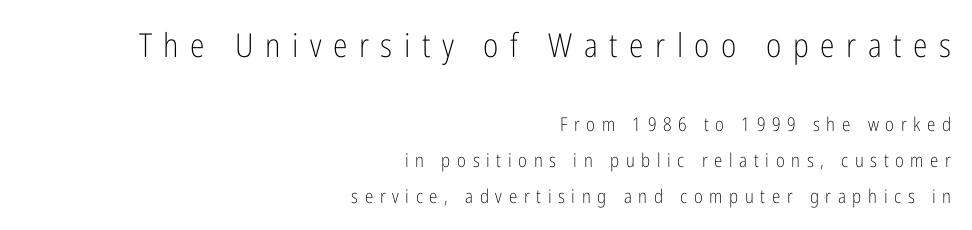
Q: Is the text bold? A: No.
Q: Is the text italic (slanted)? A: No, it is upright.
Q: Is the typeface a serif or a sans-serif typeface? A: Sans-serif.
Q: Is the text underlined? A: No.
Q: How is the paragraph aligned? A: Right-aligned.
Q: Is the spacing between letters normal or unusually wide? A: Unusually wide.
Q: Which block of text is set in a larger size, the first (top) or the second (bottom)? A: The first (top) one.
Q: Width (condensed, normal, or wide)? A: Condensed.
Q: Stroke contrast? A: Low.
Q: x-height? A: Medium.
Q: Monospaced? A: No.
